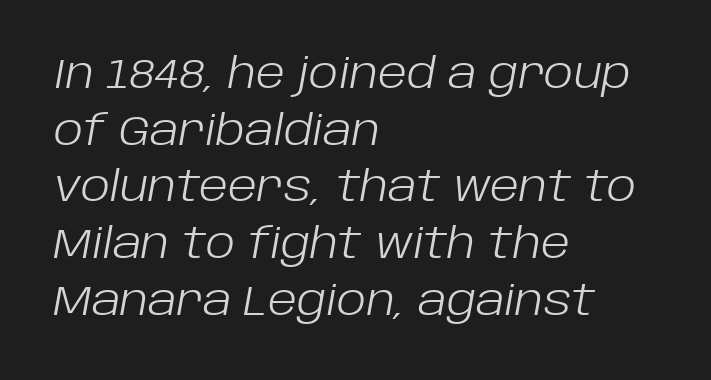
{"italic": "yes", "lean": "right", "slant_degrees": 10, "bold": "no", "weight": "light", "width": "normal", "stroke_contrast": "low", "x_height": "large", "monospaced": "no", "underline": "no", "align": "left", "line_spacing": "normal", "line_spacing_ratio": 1.35, "letter_spacing": "normal", "letter_spacing_em": 0.0, "glyph_px": 42}
